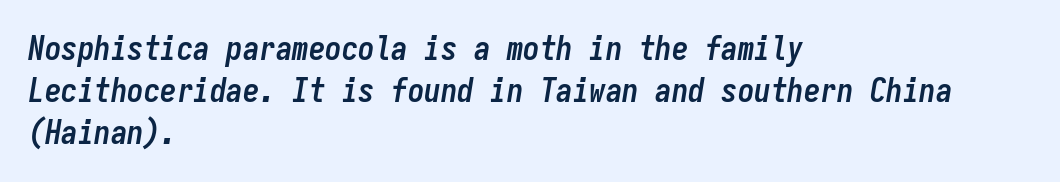
{"italic": "yes", "lean": "right", "slant_degrees": 9, "bold": "yes", "weight": "semibold", "width": "condensed", "stroke_contrast": "low", "x_height": "medium", "monospaced": "yes", "underline": "no", "align": "left", "line_spacing": "normal", "line_spacing_ratio": 1.27, "letter_spacing": "normal", "letter_spacing_em": 0.0, "glyph_px": 33}
